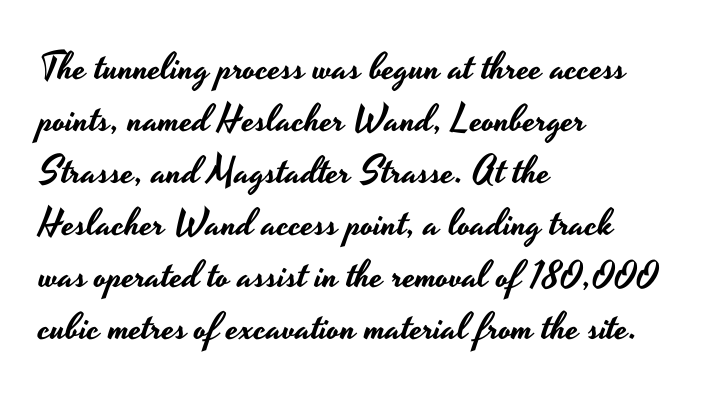
{"serif": "no", "width": "wide", "stroke_contrast": "low", "x_height": "small", "monospaced": "no", "underline": "no", "align": "left", "line_spacing": "normal", "line_spacing_ratio": 1.37, "letter_spacing": "normal", "letter_spacing_em": 0.0, "glyph_px": 38}
